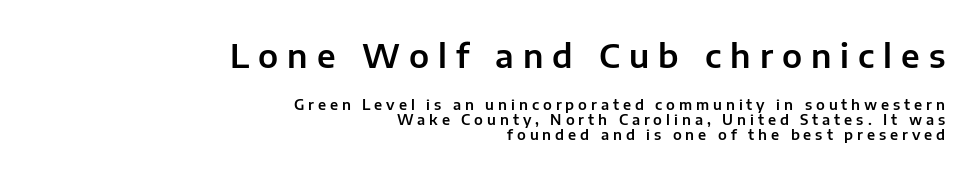
The image shows 32 px sans-serif type, upright; set right-aligned, tight line spacing (1.07x), unusually wide letter spacing (+0.28 em), not underlined; the first (top) block is 2.29x larger; low stroke contrast and a medium x-height.
